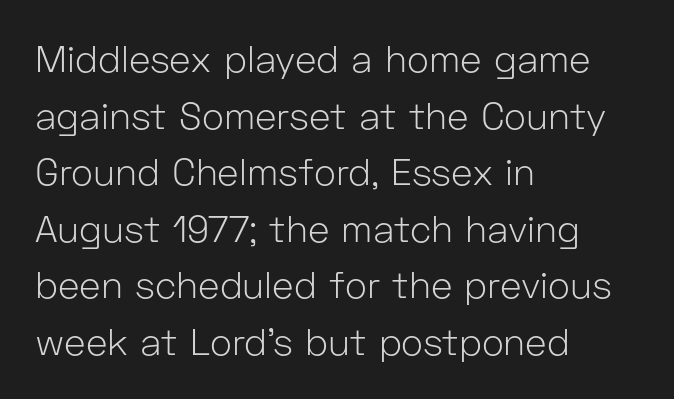
The image shows 37 px light sans-serif type, upright; set left-aligned, normal line spacing (1.53x), normal letter spacing, not underlined; low stroke contrast and a medium x-height.
